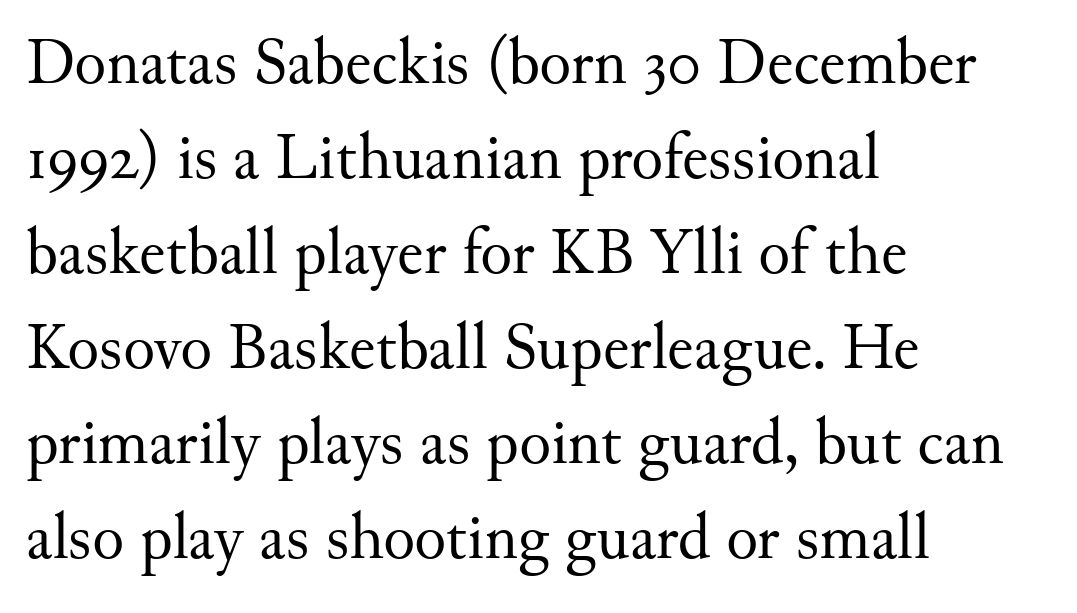
The typeface chosen for these lines features serifs. The ragged edge is on the right, which tells us the setting is flush left. Caption: standard tracking, unaltered. Every stem runs plumb, perpendicular to the baseline. The cut favours lightness, reaching ordinary text weight at its darkest. The strip under each line holds only bare page.
